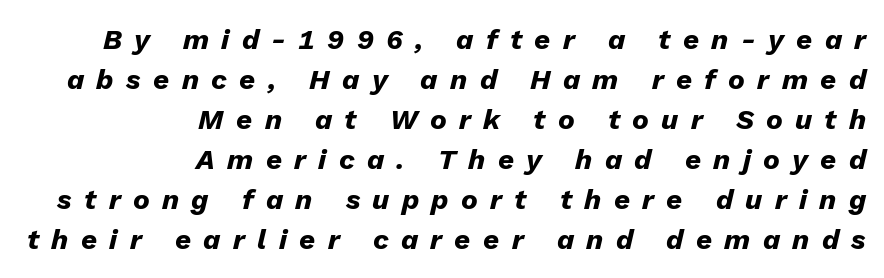
The lines in this sample share a right terminus and differ only in where they begin. These lines have a slow, spaced-out rhythm from letter to letter. Beneath every word, the page is bare. The specimen reads as italic at a glance. Strong, thick strokes mark this as bold type. Spacing verdict: proportional, widths tailored to each character.
